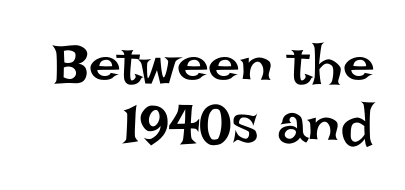
Q: Is the text bold? A: No.
Q: Is the text italic (slanted)? A: No, it is upright.
Q: Is the text underlined? A: No.
Q: How is the paragraph aligned? A: Right-aligned.
Q: Is the spacing between letters normal or unusually wide? A: Normal.
Q: Is the spacing between lines tight, normal or loose? A: Tight.
Q: Width (condensed, normal, or wide)? A: Normal.
Q: Stroke contrast? A: Low.
Q: x-height? A: Large.
Q: Monospaced? A: No.
